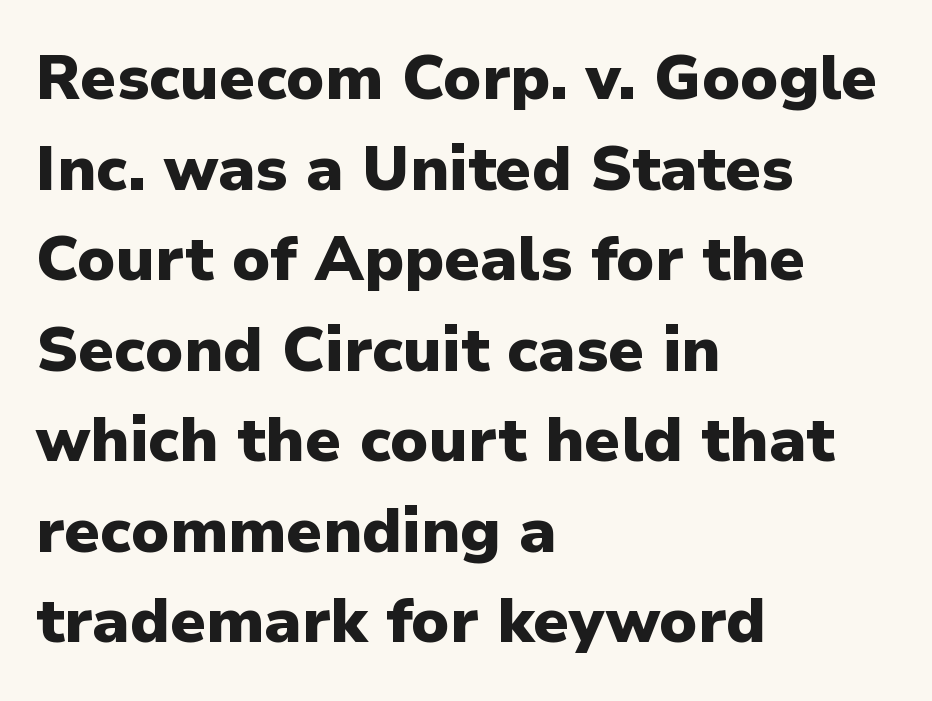
The image shows 62 px heavy sans-serif type, upright; set left-aligned, normal line spacing (1.46x), normal letter spacing, not underlined; low stroke contrast and a medium x-height.
